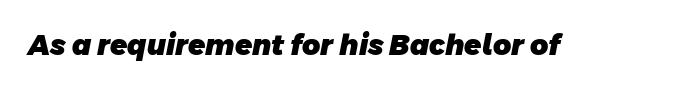
Character widths vary here, with narrow letters taking less room than wide ones. Characters follow at the spacing the type designer built in. Does the type have serifs? No, each stem ends abruptly. Descenders hang freely into open space.
